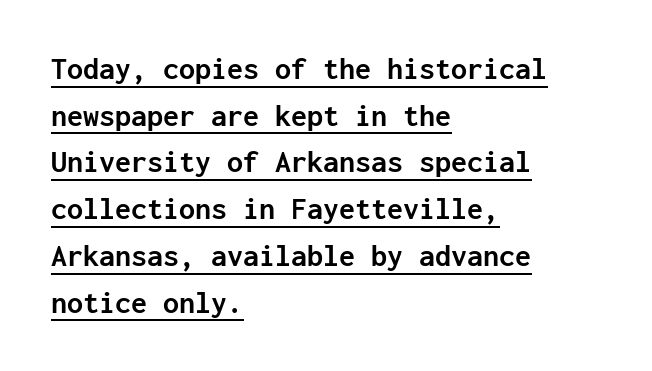
Each letter, wide or thin by design, is forced into the same width here. Each line starts at the same left margin while the right side varies. A typesetter would label this face a sans. The rendering uses the underline text-decoration. In terms of leading, this rendering sits right in the middle. Tracking value appears to be zero — textbook default spacing.
